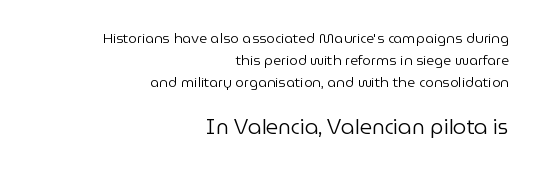
{"italic": "no", "bold": "no", "underline": "no", "align": "right", "line_spacing": "normal", "line_spacing_ratio": 1.57, "letter_spacing": "normal", "letter_spacing_em": 0.0, "larger_block": "second", "size_ratio": 1.5, "glyph_px": 21}
